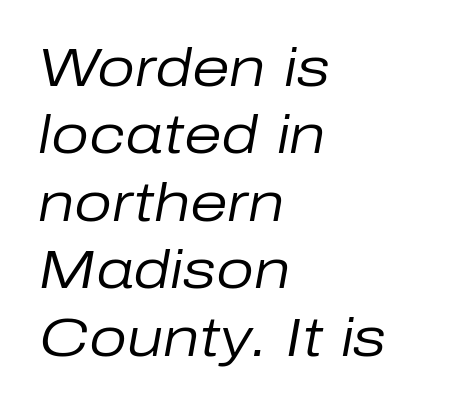
The passage shown is not underscored anywhere. This sample is left-justified, so line endings fall wherever the words run out. The line-height multiplier appears to be the usual default. The type is set solid horizontally, with unmodified tracking. Unbolded letterforms with no extra heft.
